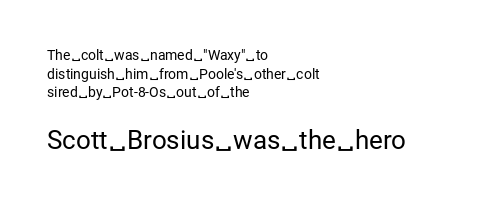
The image shows 26 px text type, upright; set left-aligned, normal line spacing (1.33x), normal letter spacing, not underlined; the second (bottom) block is 1.86x larger.
